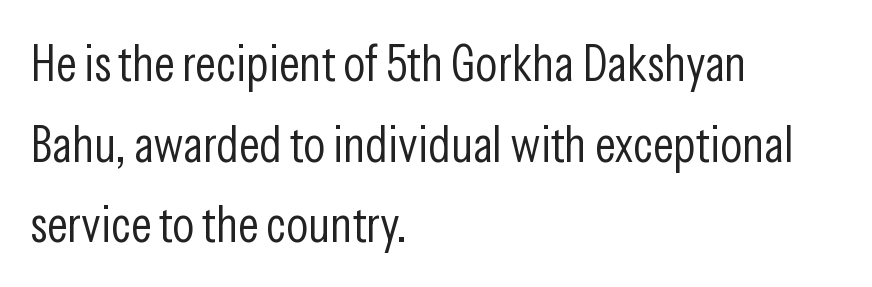
The image shows 51 px light, condensed sans-serif type, upright; set left-aligned, normal line spacing (1.58x), normal letter spacing, not underlined; low stroke contrast and a medium x-height.
